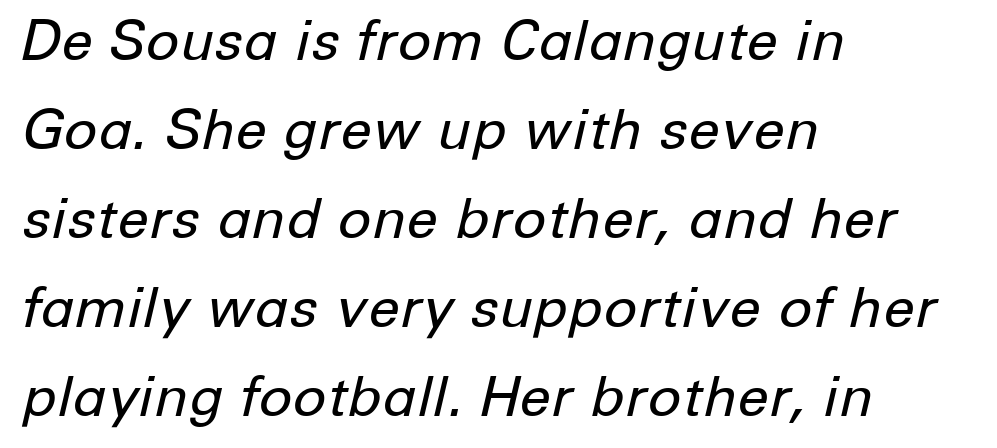
Spacing verdict: proportional, widths tailored to each character. Think standard paragraph weight, or any step lighter than that. Observe the ordinary spacing: letters are neighbours, not strangers. The passage shown stacks its lines at a standard gap. Line starts are locked; line ends wander. Lines of text with bare space underneath.
